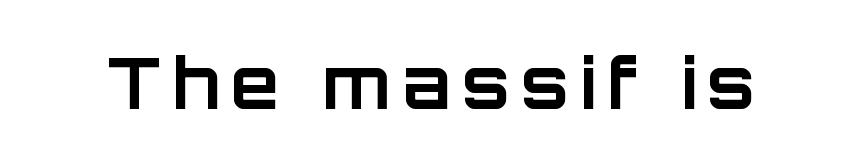
{"serif": "no", "italic": "no", "bold": "yes", "weight": "bold", "width": "normal", "stroke_contrast": "low", "x_height": "large", "monospaced": "no", "underline": "no", "glyph_px": 70}
